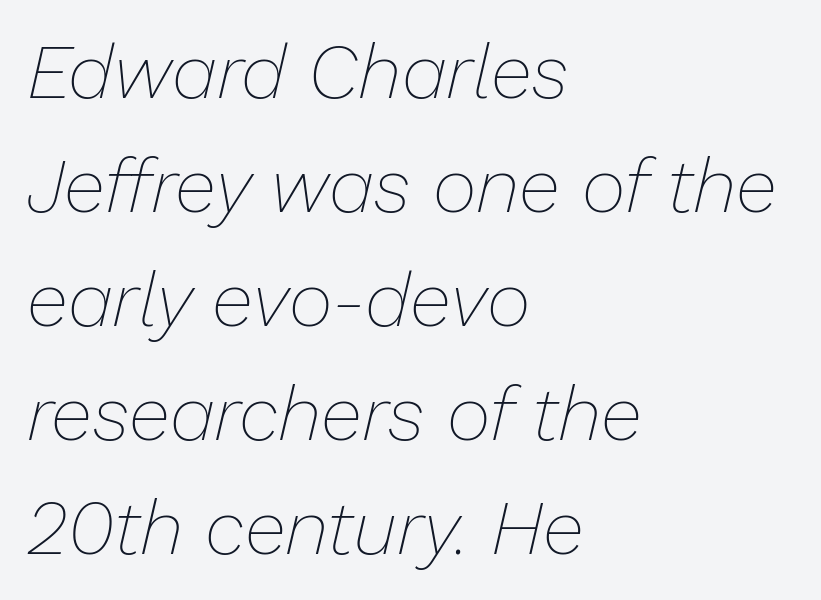
{"italic": "yes", "lean": "right", "slant_degrees": 13, "bold": "no", "weight": "thin", "width": "normal", "stroke_contrast": "low", "x_height": "medium", "monospaced": "no", "underline": "no", "align": "left", "line_spacing": "normal", "line_spacing_ratio": 1.5, "letter_spacing": "normal", "letter_spacing_em": 0.0, "glyph_px": 76}
